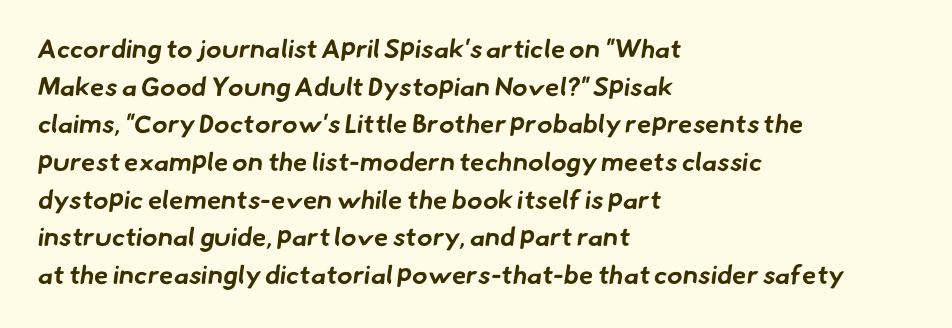
{"bold": "yes", "underline": "no", "align": "left", "line_spacing": "normal", "line_spacing_ratio": 1.45, "letter_spacing": "normal", "letter_spacing_em": 0.0, "glyph_px": 26}
